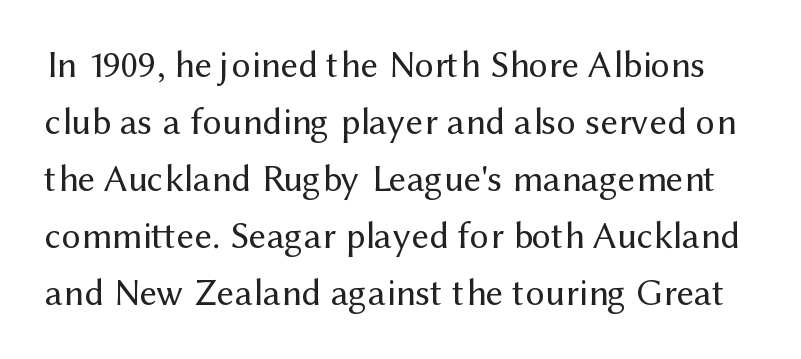
The image shows 38 px regular-weight sans-serif type, upright; set normal line spacing (1.5x), normal letter spacing, not underlined; medium stroke contrast and a medium x-height.
